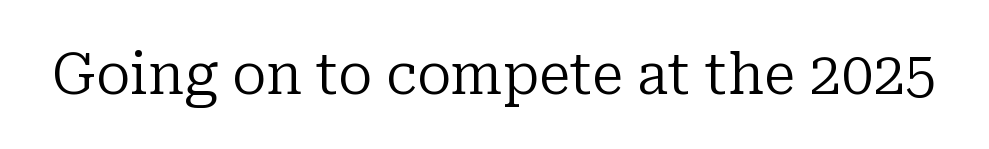
The letters look calm and open, with moderate or lighter stems. Unmarked baselines from the first word to the last. Small tapered or slab feet sit at the stroke ends, so this counts as serif. The face used here is rendered with its standard letterfit. Is this a fixed-width face? No — the glyphs have proportional, varying widths. When letters stand straight like this, we call the style roman or upright.
